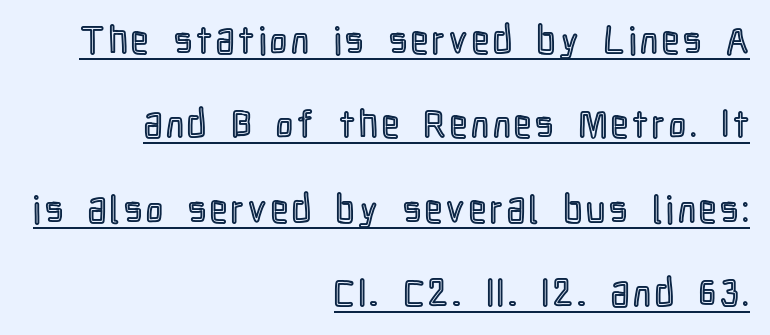
Airy leading. Rendered with straight, roman letterforms. Each letter keeps its own natural width here, so spacing adapts to shape. Short and long lines alike share a common ending point at right.
